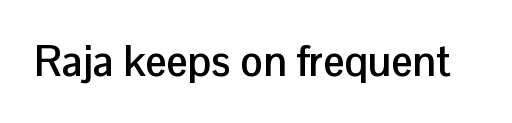
Q: Is the text bold? A: Yes.
Q: Is the text italic (slanted)? A: No, it is upright.
Q: Is the typeface a serif or a sans-serif typeface? A: Sans-serif.
Q: Is the text underlined? A: No.
Q: Is the spacing between letters normal or unusually wide? A: Normal.
Q: Width (condensed, normal, or wide)? A: Normal.
Q: Stroke contrast? A: Low.
Q: x-height? A: Medium.
Q: Monospaced? A: No.
